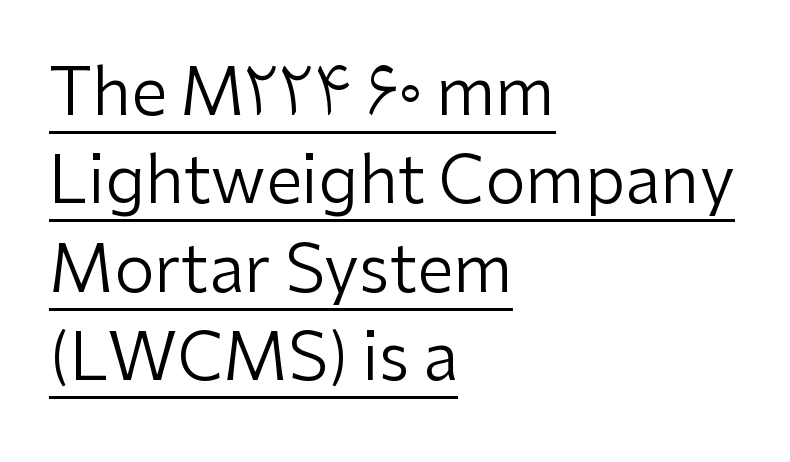
{"serif": "no", "italic": "no", "bold": "no", "weight": "regular", "width": "normal", "stroke_contrast": "low", "x_height": "medium", "monospaced": "no", "underline": "yes", "align": "left", "line_spacing": "normal", "line_spacing_ratio": 1.36, "letter_spacing": "normal", "letter_spacing_em": 0.0, "glyph_px": 65}
